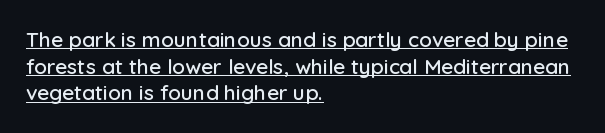
Q: Is the text italic (slanted)? A: No, it is upright.
Q: Is the text underlined? A: Yes.
Q: How is the paragraph aligned? A: Left-aligned.
Q: Is the spacing between letters normal or unusually wide? A: Normal.
Q: Is the spacing between lines tight, normal or loose? A: Normal.
